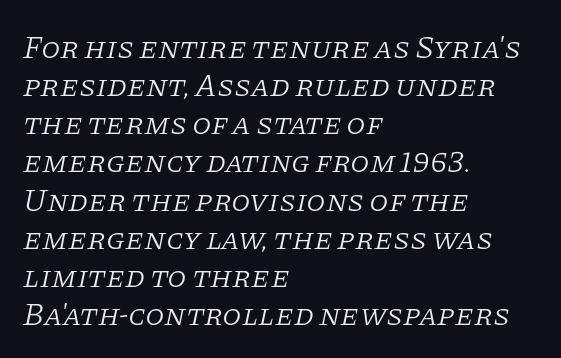
The image shows 31 px light serif type, italic (leaning right); set left-aligned, line spacing 1.23x, normal letter spacing, not underlined; low stroke contrast and a large x-height.
